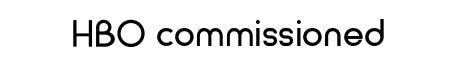
Font category for this specimen: sans-serif. On a weight scale, this lands at 450 or below. The line texture is even and compact thanks to regular tracking. Characters remain perfectly vertical along every line. Unmarked baselines from the first word to the last.
